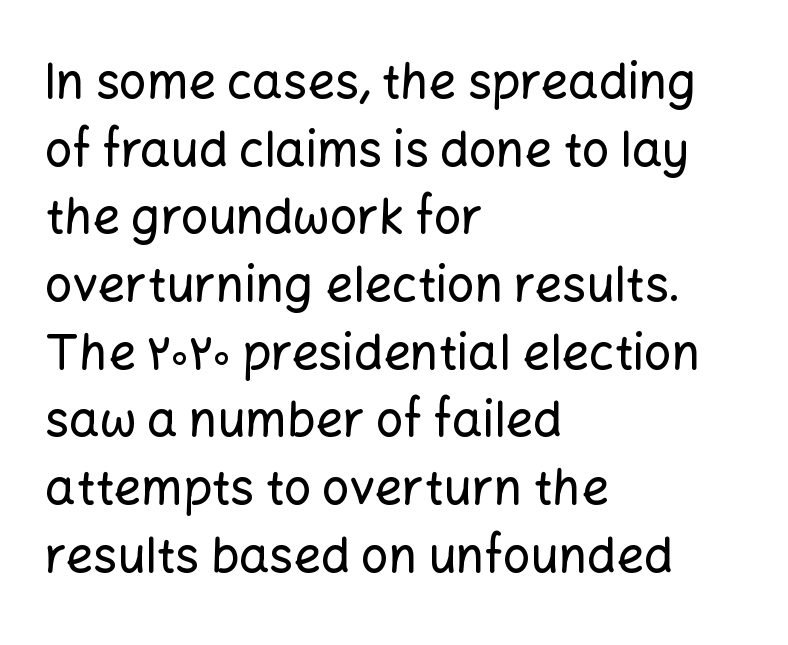
The image shows 48 px sans-serif type, upright; set left-aligned, normal line spacing (1.41x), normal letter spacing, not underlined; low stroke contrast and a medium x-height.
